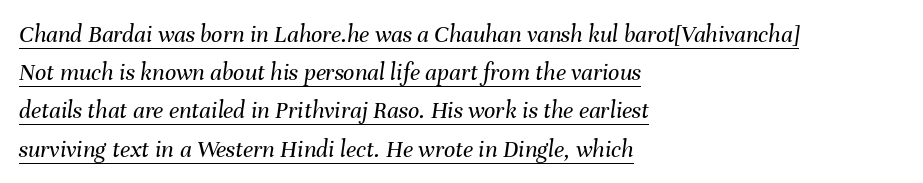
The sample's only ornament is a line tracing under the words. You could call the tracking neutral — neither tight nor loose. This is oblique type, the kind used for emphasis or titles. This sample is left-justified, so line endings fall wherever the words run out.
